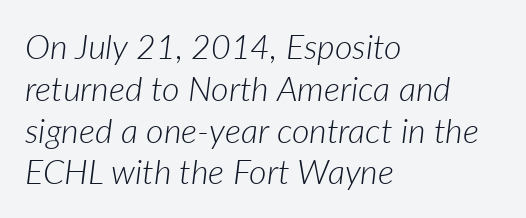
These lines are rendered in a variable-pitch font. When letters slant like this, we call the style italic. Caption: face not bold, strokes unweighted. Visually the block forms a straight wall on the left and a jagged coastline on the right. A typesetter would call this zero additional tracking.
